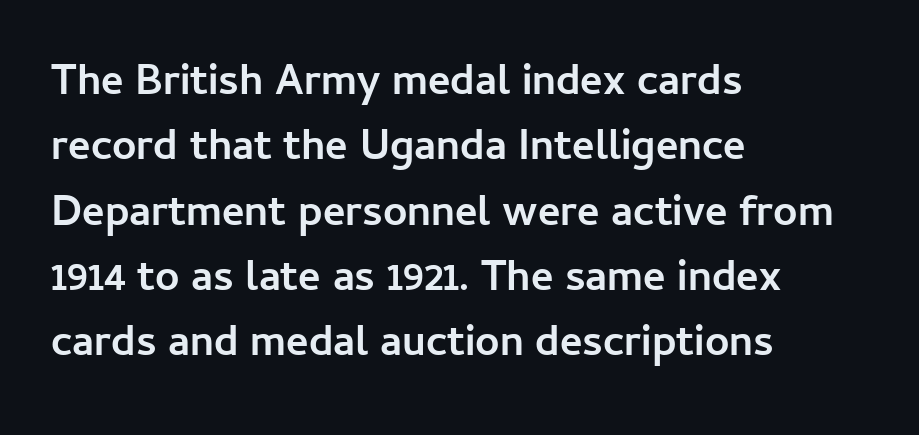
Q: Is the text bold? A: Yes.
Q: Is the text italic (slanted)? A: No, it is upright.
Q: Is the typeface a serif or a sans-serif typeface? A: Sans-serif.
Q: Is the text underlined? A: No.
Q: How is the paragraph aligned? A: Left-aligned.
Q: Is the spacing between letters normal or unusually wide? A: Normal.
Q: Is the spacing between lines tight, normal or loose? A: Normal.
Q: Width (condensed, normal, or wide)? A: Normal.
Q: Stroke contrast? A: Low.
Q: x-height? A: Medium.
Q: Monospaced? A: No.
